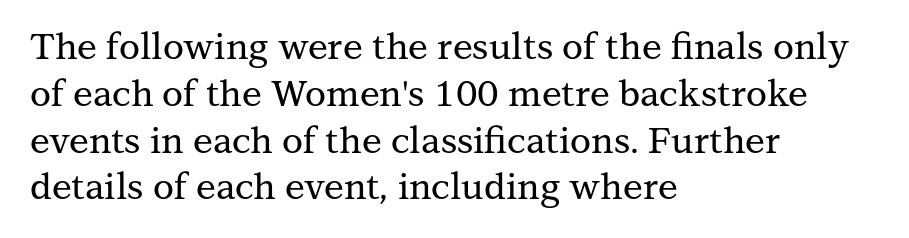
The image shows 36 px serif type, upright; set left-aligned, normal line spacing (1.3x), normal letter spacing, not underlined; medium stroke contrast and a medium x-height.
